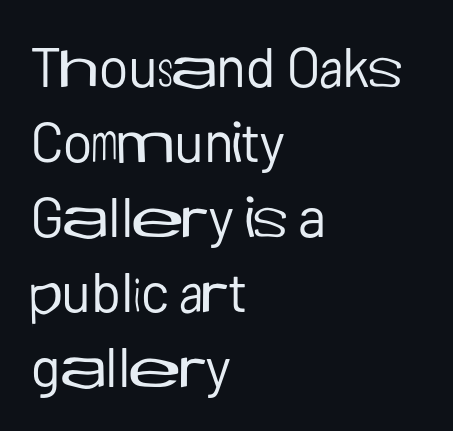
Q: Is the text bold? A: No.
Q: Is the text italic (slanted)? A: No, it is upright.
Q: Is the typeface a serif or a sans-serif typeface? A: Sans-serif.
Q: Is the text underlined? A: No.
Q: How is the paragraph aligned? A: Left-aligned.
Q: Is the spacing between letters normal or unusually wide? A: Normal.
Q: Is the spacing between lines tight, normal or loose? A: Normal.
Q: Width (condensed, normal, or wide)? A: Normal.
Q: Stroke contrast? A: Low.
Q: x-height? A: Medium.
Q: Monospaced? A: No.
